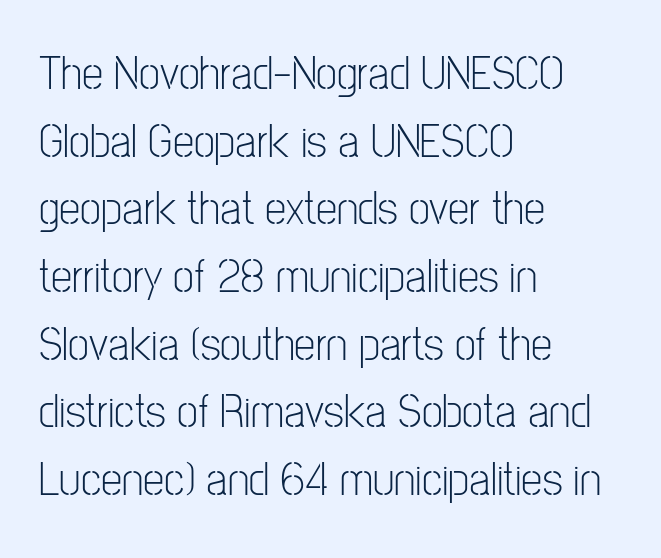
What's the leading like? Ordinary, nothing unusual. What stands out about the letter spacing? Nothing — it is the standard amount. Reading down the block, your eye returns to a fixed left position each line. Descenders hang freely into open space.
